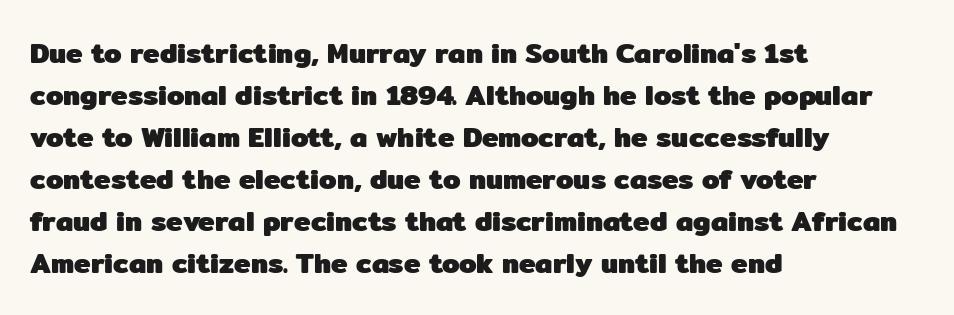
Q: Is the text bold? A: Yes.
Q: Is the text italic (slanted)? A: No, it is upright.
Q: Is the typeface a serif or a sans-serif typeface? A: Sans-serif.
Q: Is the text underlined? A: No.
Q: How is the paragraph aligned? A: Left-aligned.
Q: Is the spacing between letters normal or unusually wide? A: Normal.
Q: Is the spacing between lines tight, normal or loose? A: Normal.
Q: Width (condensed, normal, or wide)? A: Normal.
Q: Stroke contrast? A: Low.
Q: x-height? A: Medium.
Q: Monospaced? A: No.
